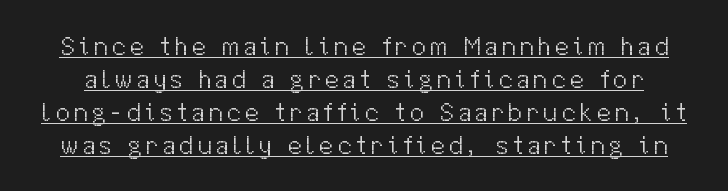
Q: Is the text bold? A: No.
Q: Is the text italic (slanted)? A: No, it is upright.
Q: Is the text underlined? A: Yes.
Q: Is the spacing between lines tight, normal or loose? A: Normal.
